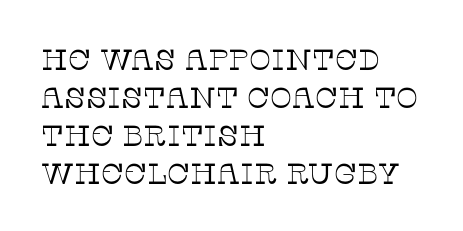
{"serif": "yes", "italic": "no", "bold": "no", "weight": "thin", "width": "normal", "stroke_contrast": "low", "x_height": "large", "monospaced": "no", "underline": "no", "align": "left", "line_spacing": "normal", "line_spacing_ratio": 1.31, "letter_spacing": "normal", "letter_spacing_em": 0.0, "glyph_px": 29}
